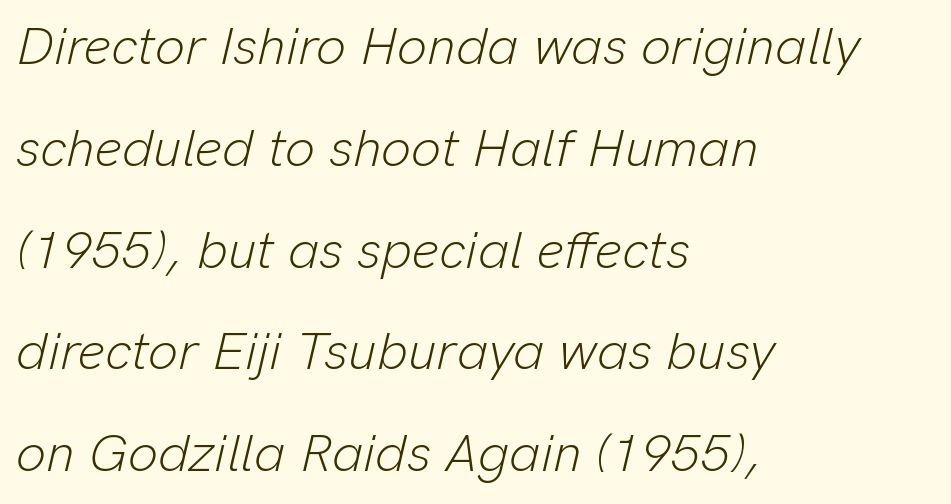
Q: Is the text bold? A: No.
Q: Is the text italic (slanted)? A: Yes, it leans right by about 13 degrees.
Q: Is the text underlined? A: No.
Q: How is the paragraph aligned? A: Left-aligned.
Q: Is the spacing between letters normal or unusually wide? A: Normal.
Q: Is the spacing between lines tight, normal or loose? A: Loose.
Q: Width (condensed, normal, or wide)? A: Normal.
Q: Stroke contrast? A: Low.
Q: x-height? A: Medium.
Q: Monospaced? A: No.
